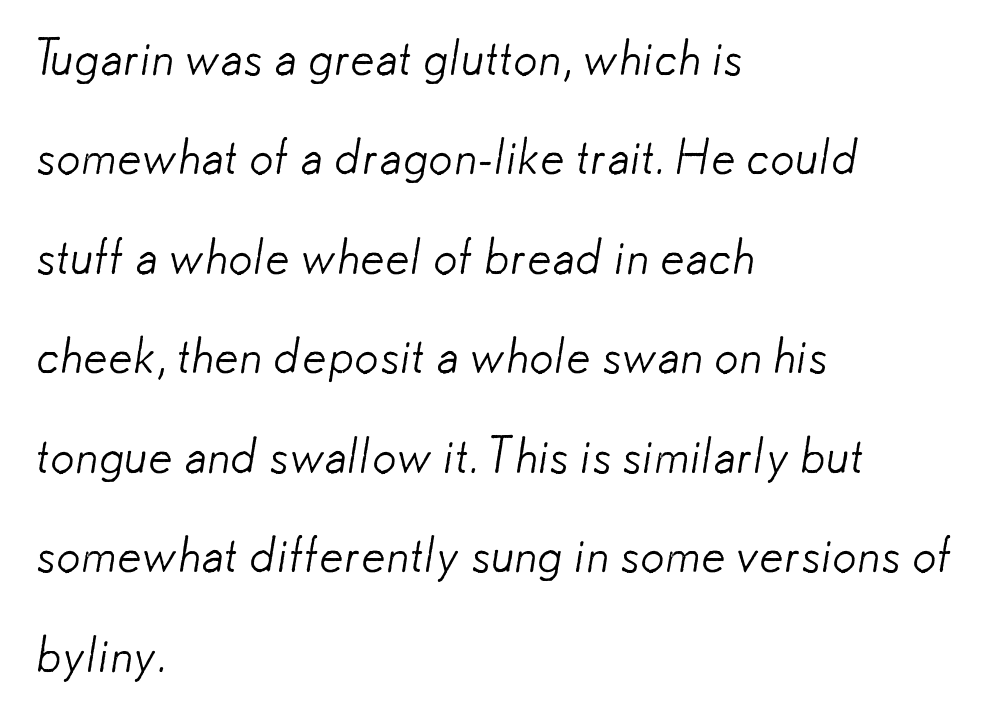
{"serif": "no", "bold": "no", "weight": "light", "width": "normal", "stroke_contrast": "low", "x_height": "small", "monospaced": "no", "underline": "no", "align": "left", "line_spacing": "loose", "line_spacing_ratio": 2.03, "letter_spacing": "normal", "letter_spacing_em": 0.0, "glyph_px": 49}
